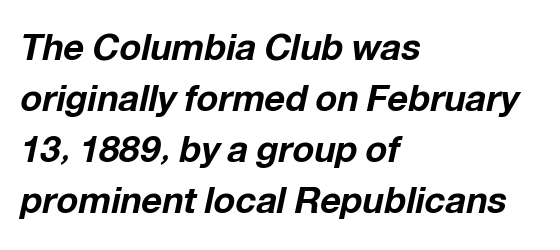
The image shows 36 px bold type, italic (leaning right); set left-aligned, normal line spacing (1.42x), normal letter spacing, not underlined; low stroke contrast and a medium x-height.
